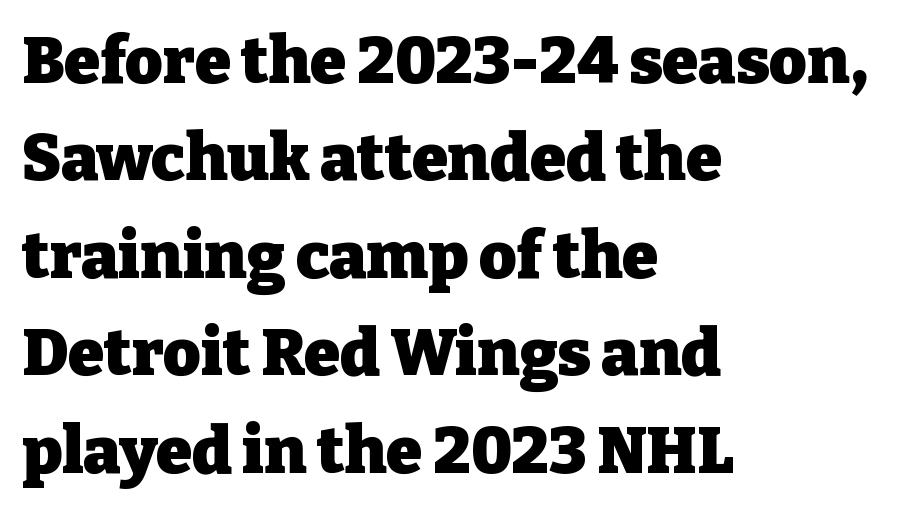
{"serif": "yes", "italic": "no", "bold": "yes", "weight": "heavy", "width": "normal", "stroke_contrast": "low", "x_height": "medium", "monospaced": "no", "underline": "no", "align": "left", "line_spacing": "normal", "line_spacing_ratio": 1.5, "letter_spacing": "normal", "letter_spacing_em": 0.0, "glyph_px": 65}
